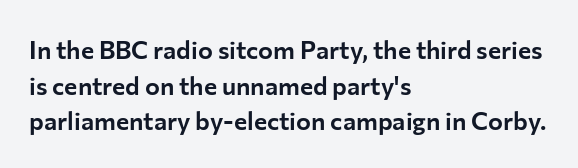
The image shows 25 px text type, upright; set left-aligned, normal line spacing (1.43x), normal letter spacing, not underlined.
